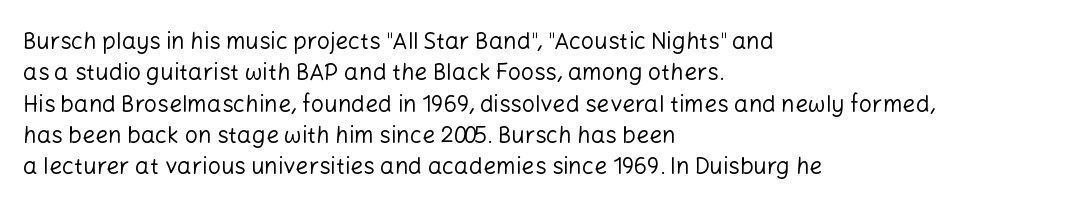
One glance says typical: line gaps are just what's usual. What stands out about the letter spacing? Nothing — it is the standard amount. This reads as an unemphasized weight, regular at the heaviest. The text block is weighted toward the left margin, trailing off unevenly rightward. Descender tails drop into unmarked territory. The specimen reads as upright at a glance.
